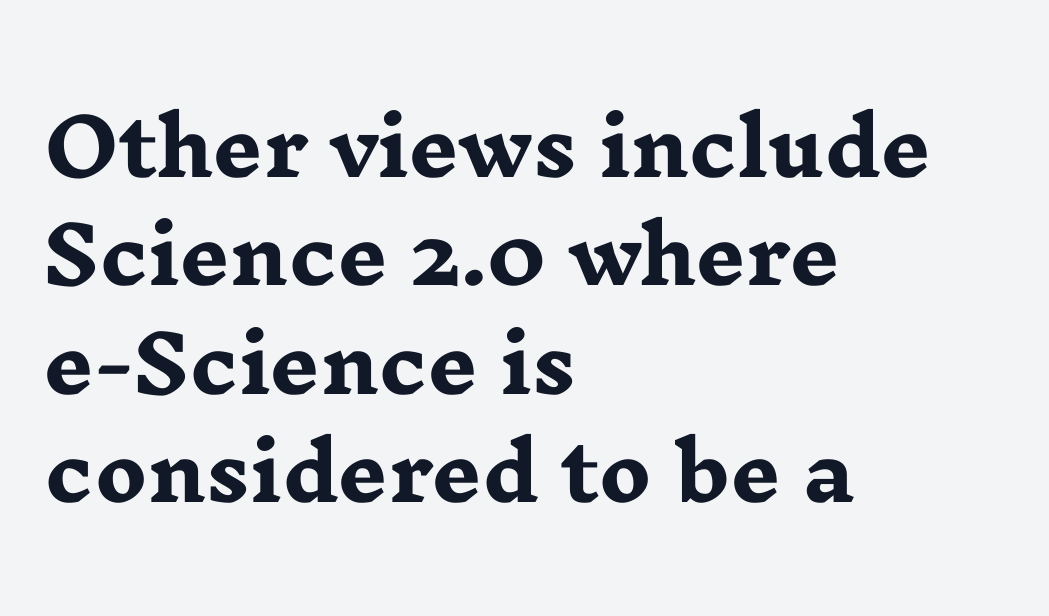
The image shows 78 px heavy, wide serif type, upright; set left-aligned, normal line spacing (1.39x), normal letter spacing, not underlined; low stroke contrast and a medium x-height.
